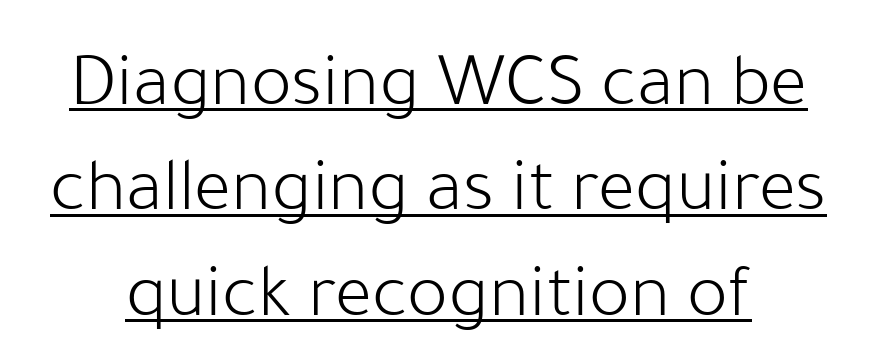
The image shows 77 px light sans-serif type, upright; set normal line spacing (1.37x), normal letter spacing, underlined; low stroke contrast and a medium x-height.
